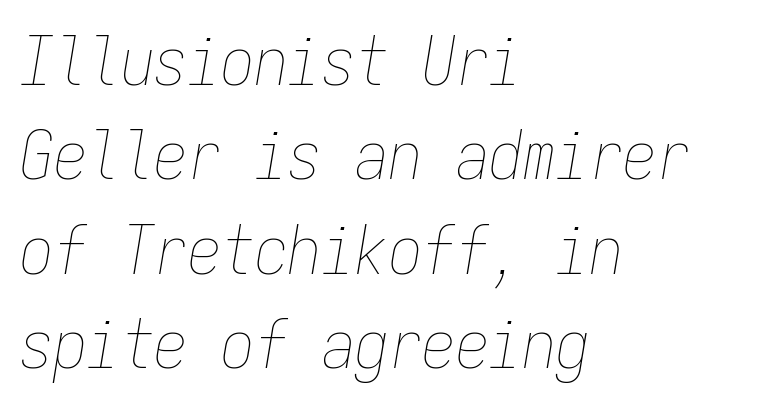
The image shows 67 px thin, condensed type, italic (leaning right), monospaced; set left-aligned, normal line spacing (1.41x), normal letter spacing, not underlined; low stroke contrast and a medium x-height.
